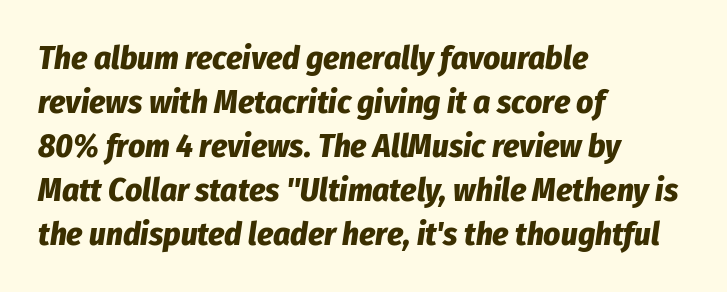
{"italic": "yes", "lean": "right", "slant_degrees": 8, "bold": "yes", "weight": "bold", "width": "condensed", "stroke_contrast": "low", "x_height": "medium", "monospaced": "no", "underline": "no", "align": "left", "line_spacing": "normal", "line_spacing_ratio": 1.33, "letter_spacing": "normal", "letter_spacing_em": 0.0, "glyph_px": 33}
